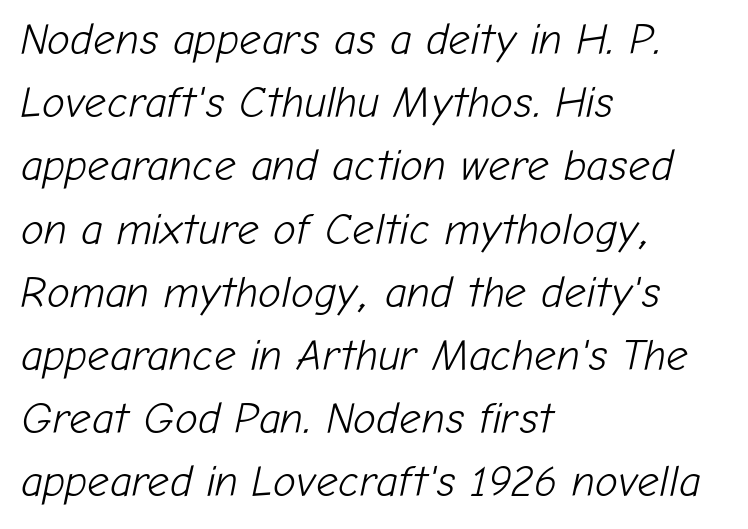
The image shows 43 px light type, italic (leaning right); set left-aligned, normal line spacing (1.47x), normal letter spacing, not underlined; low stroke contrast and a medium x-height.
